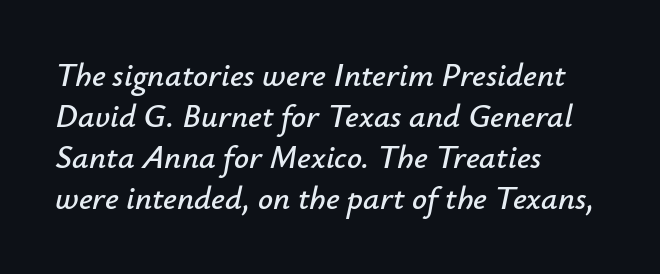
Q: Is the text italic (slanted)? A: Yes, it leans right by about 12 degrees.
Q: Is the text underlined? A: No.
Q: How is the paragraph aligned? A: Left-aligned.
Q: Is the spacing between letters normal or unusually wide? A: Normal.
Q: Width (condensed, normal, or wide)? A: Normal.
Q: Stroke contrast? A: Low.
Q: x-height? A: Small.
Q: Monospaced? A: No.
